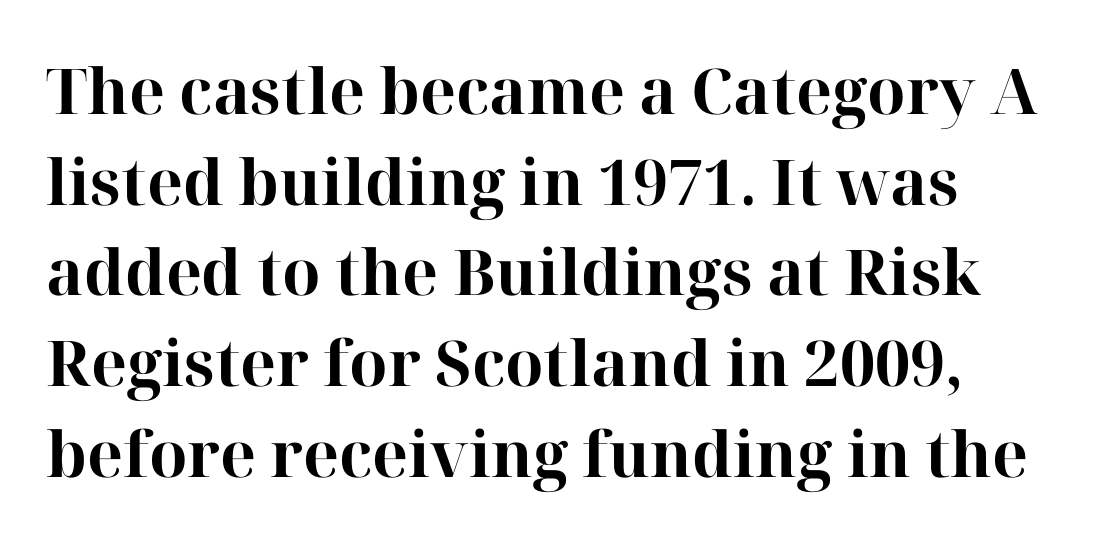
{"serif": "yes", "italic": "no", "bold": "yes", "weight": "bold", "width": "normal", "stroke_contrast": "high", "x_height": "medium", "monospaced": "no", "underline": "no", "line_spacing": "normal", "line_spacing_ratio": 1.44, "letter_spacing": "normal", "letter_spacing_em": 0.0, "glyph_px": 63}
